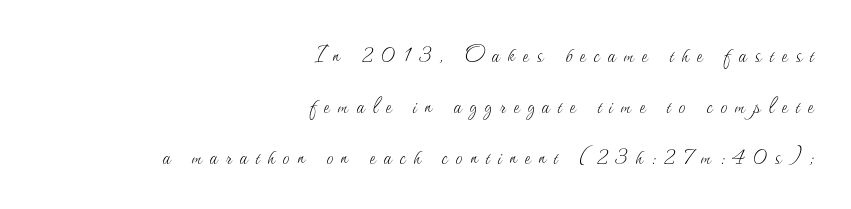
The strip under each line holds only bare page. The rendering inserts visible extra space after every character. Does the copy run flush right? Yes — the right margin is perfectly even. The strokes are not fattened; the text isn't bold.
